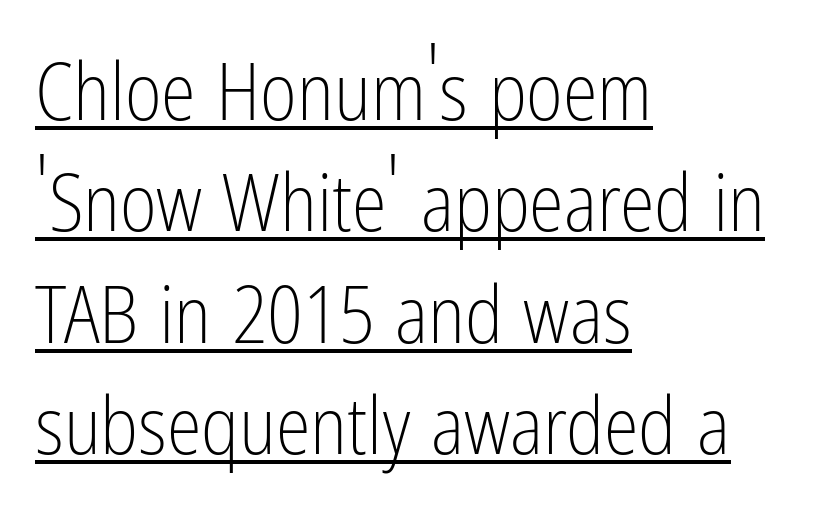
{"serif": "no", "italic": "no", "bold": "no", "weight": "light", "width": "condensed", "stroke_contrast": "low", "x_height": "medium", "monospaced": "no", "underline": "yes", "align": "left", "line_spacing": "normal", "line_spacing_ratio": 1.41, "letter_spacing": "normal", "letter_spacing_em": 0.0, "glyph_px": 79}
